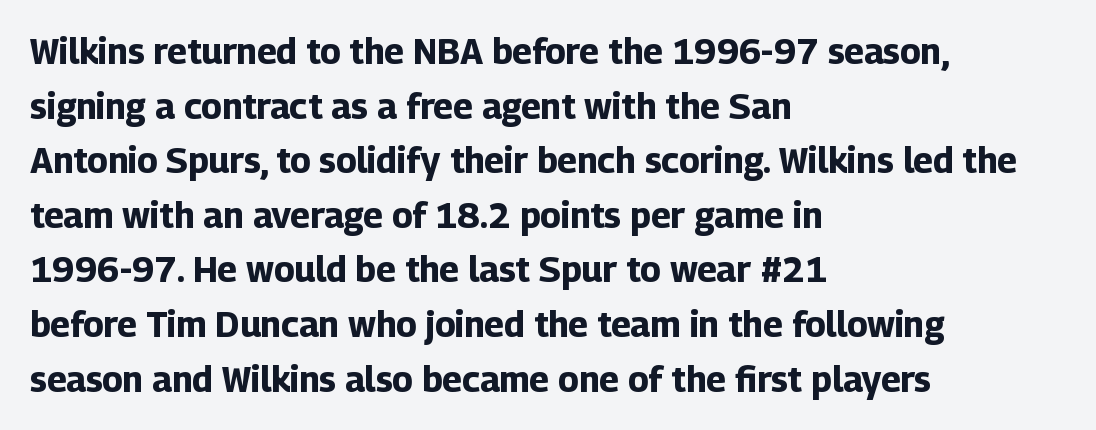
Students, this is bold: see how much ink each stroke carries. Type style note: lacks serifs. Quick note: interline space is typical. Just letters on the line, the space beneath them empty. Between one letter and the next there's only the usual sliver of space. This sample has the flowing, uneven cadence of proportional lettering.
